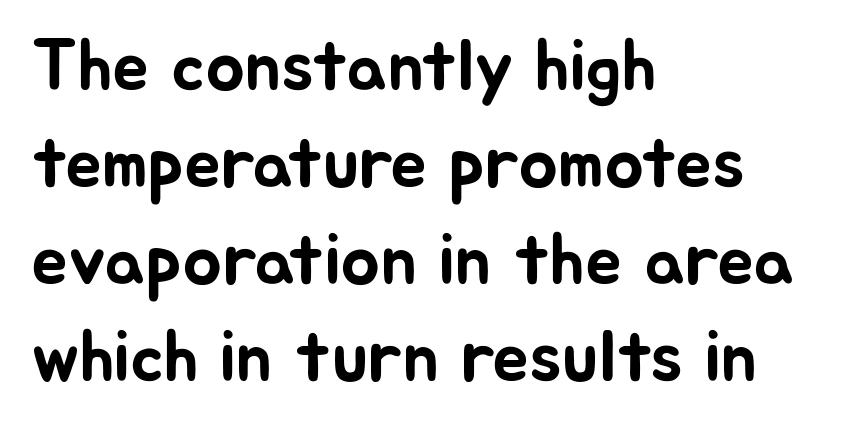
Leading matches the norm, producing a regular column. Which margin do the lines hug? The left one — the right edge is uneven. Unlike a traditional serif, this face leaves its strokes unadorned. Caption: standard tracking, unaltered. No word sits above an underline.
